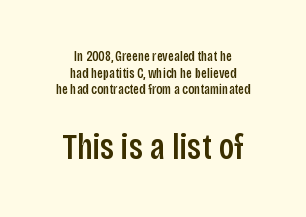
Letterform terminals end flat and unadorned throughout the passage. The letters sit at their default tracking, neither squeezed nor spread. The typesetter chose a symmetrical, centered arrangement here. Proportional: the letters do not fall into vertical columns.
